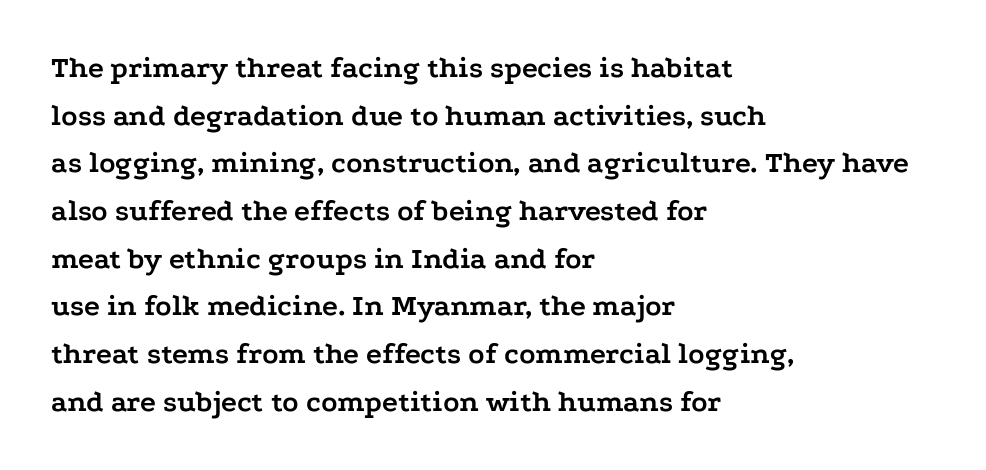
Think of a printed novel: that variable character pitch is what you see here. Normally led — the rows are evenly, conventionally spaced. Nope, not italic — everything's standing straight. Its strokes are broad and dark, the hallmark of bold type. Casual observation: everything's shoved over to the left. Letters rest on an invisible, unmarked baseline.
